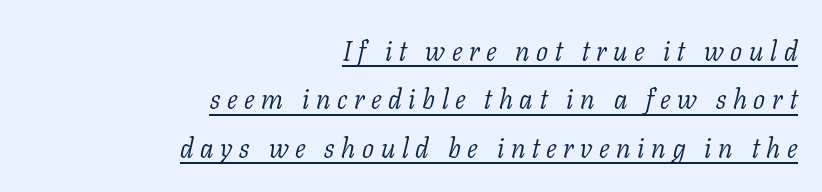
{"serif": "yes", "italic": "yes", "lean": "right", "slant_degrees": 11, "bold": "no", "weight": "light", "width": "normal", "stroke_contrast": "low", "x_height": "medium", "monospaced": "no", "underline": "yes", "align": "right", "line_spacing_ratio": 1.73, "letter_spacing": "wide", "letter_spacing_em": 0.24, "glyph_px": 28}
